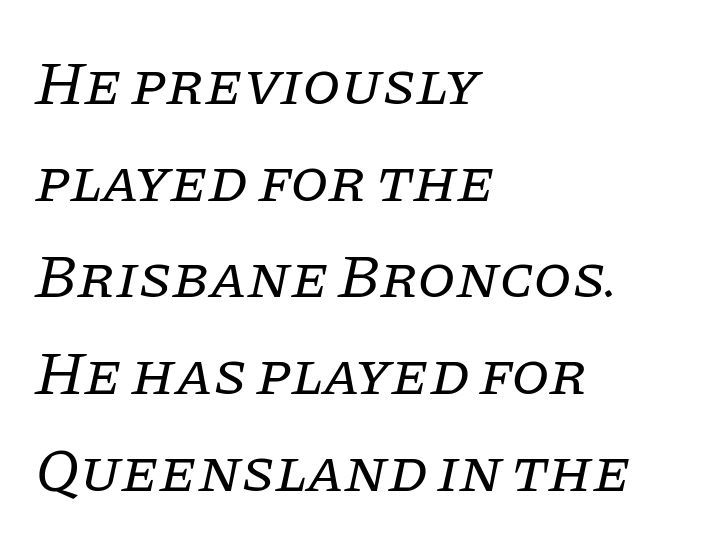
Normally led — the rows are evenly, conventionally spaced. It's the slanting kind of type. Nobody touched the tracking dial on this one. Letters rest on an invisible, unmarked baseline. All the whitespace from short lines collects on the right.
